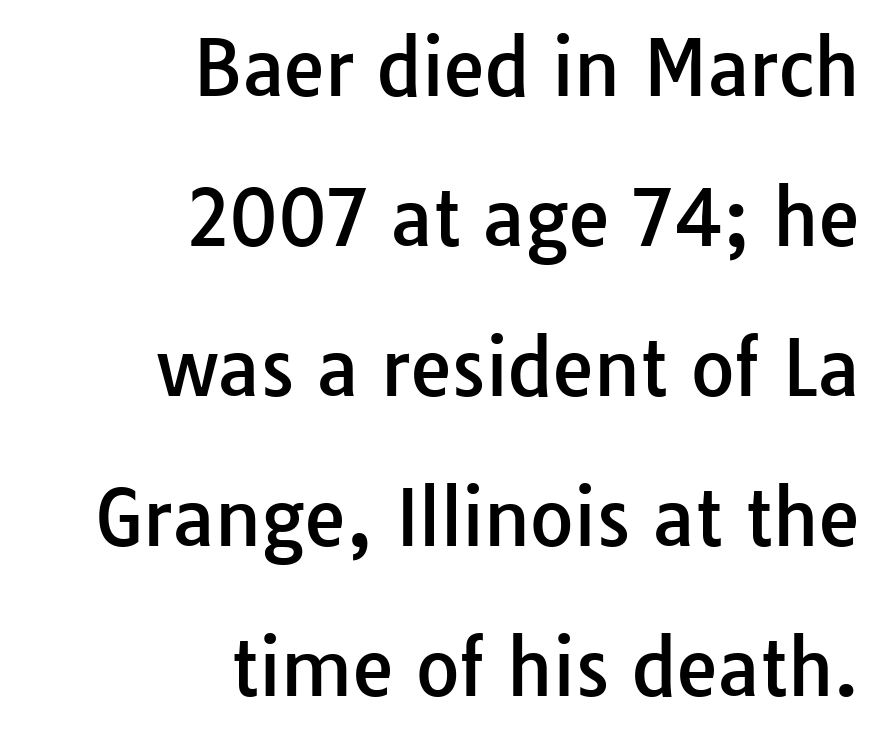
Q: Is the text italic (slanted)? A: No, it is upright.
Q: Is the typeface a serif or a sans-serif typeface? A: Sans-serif.
Q: Is the text underlined? A: No.
Q: How is the paragraph aligned? A: Right-aligned.
Q: Is the spacing between letters normal or unusually wide? A: Normal.
Q: Is the spacing between lines tight, normal or loose? A: Loose.
Q: Width (condensed, normal, or wide)? A: Normal.
Q: Stroke contrast? A: Low.
Q: x-height? A: Medium.
Q: Monospaced? A: No.
